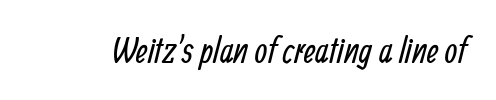
{"serif": "no", "bold": "no", "weight": "regular", "width": "condensed", "stroke_contrast": "low", "x_height": "medium", "monospaced": "no", "underline": "no", "letter_spacing": "normal", "letter_spacing_em": 0.0, "glyph_px": 36}
